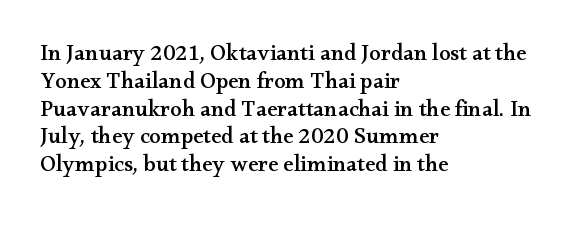
{"italic": "no", "underline": "no", "align": "left", "line_spacing_ratio": 1.21, "letter_spacing": "normal", "letter_spacing_em": 0.0, "glyph_px": 23}
